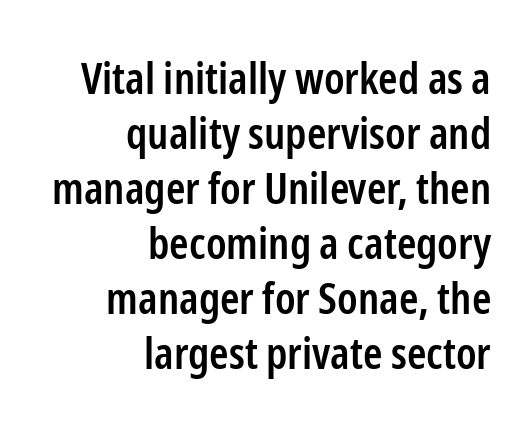
The image shows 44 px semibold, condensed sans-serif type, upright; set right-aligned, normal line spacing (1.25x), normal letter spacing, not underlined; low stroke contrast and a medium x-height.
